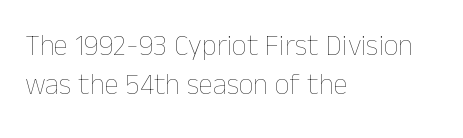
{"italic": "no", "bold": "no", "weight": "thin", "width": "normal", "stroke_contrast": "low", "x_height": "medium", "monospaced": "no", "underline": "no", "align": "left", "line_spacing": "normal", "line_spacing_ratio": 1.33, "letter_spacing": "normal", "letter_spacing_em": 0.0, "glyph_px": 29}
